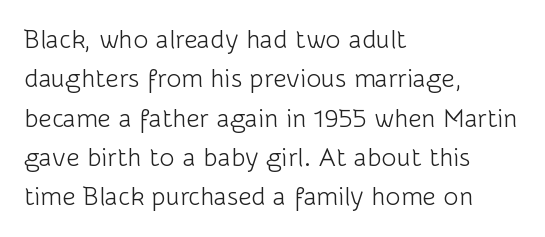
A typesetter would mark this as roman, not italic. Does the leading feel generous? No, just average. The typesetter chose a ragged-right arrangement here. The gaps between neighbouring characters are ordinary and unremarkable. Is this a heavy cut? Hardly; it is regular or lighter. The space directly below the letters is spotless.
